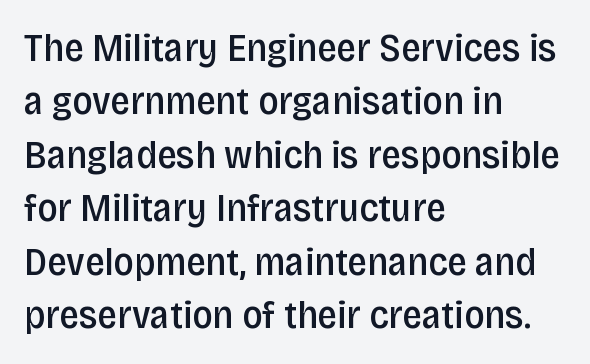
The image shows 39 px semibold, condensed sans-serif type, upright; set left-aligned, normal line spacing (1.37x), normal letter spacing, not underlined; low stroke contrast and a large x-height.
